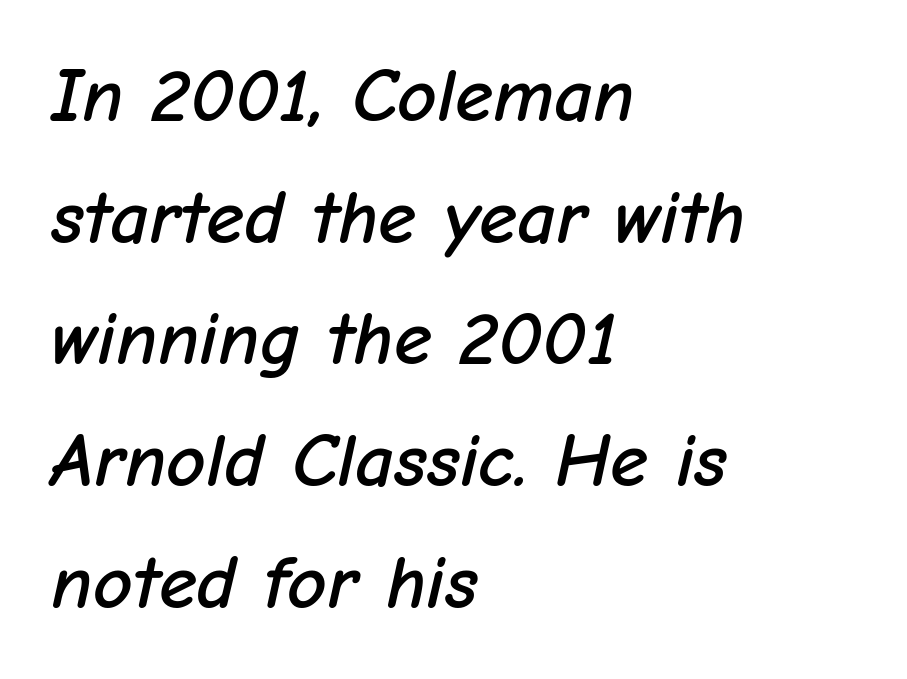
The image shows 77 px text type, italic (leaning right); set left-aligned, normal line spacing (1.58x), normal letter spacing, not underlined; low stroke contrast and a medium x-height.
